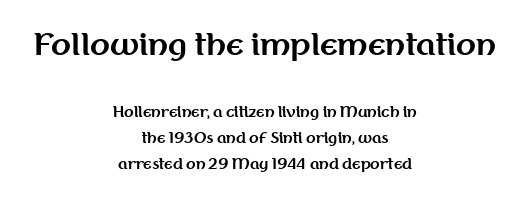
The image shows 29 px bold sans-serif type, upright; set centered, line spacing 1.86x, normal letter spacing, not underlined; the first (top) block is 2.07x larger; medium stroke contrast and a medium x-height.
